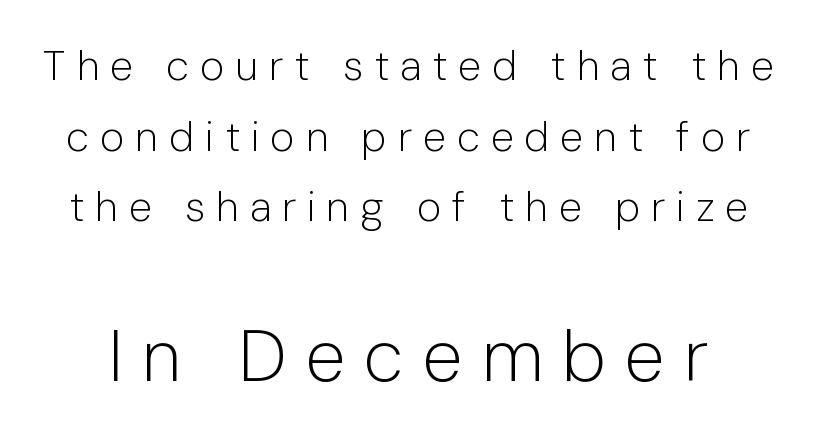
{"serif": "no", "italic": "no", "bold": "no", "weight": "light", "width": "normal", "stroke_contrast": "low", "x_height": "medium", "monospaced": "no", "underline": "no", "line_spacing": "normal", "line_spacing_ratio": 1.68, "letter_spacing": "wide", "letter_spacing_em": 0.26, "larger_block": "second", "size_ratio": 1.74, "glyph_px": 73}
